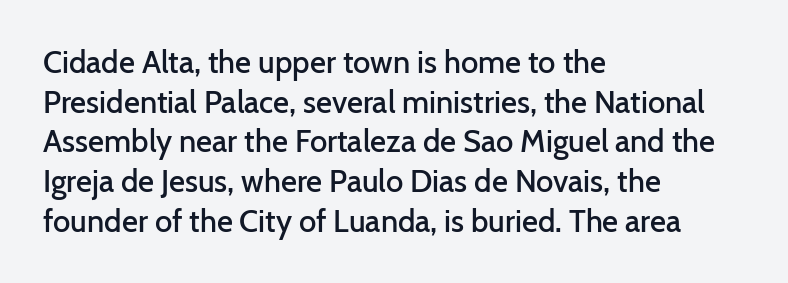
Q: Is the text bold? A: Semi-bold.
Q: Is the text italic (slanted)? A: No, it is upright.
Q: Is the typeface a serif or a sans-serif typeface? A: Sans-serif.
Q: Is the text underlined? A: No.
Q: How is the paragraph aligned? A: Left-aligned.
Q: Is the spacing between letters normal or unusually wide? A: Normal.
Q: Is the spacing between lines tight, normal or loose? A: Normal.
Q: Width (condensed, normal, or wide)? A: Normal.
Q: Stroke contrast? A: Low.
Q: x-height? A: Medium.
Q: Monospaced? A: No.
